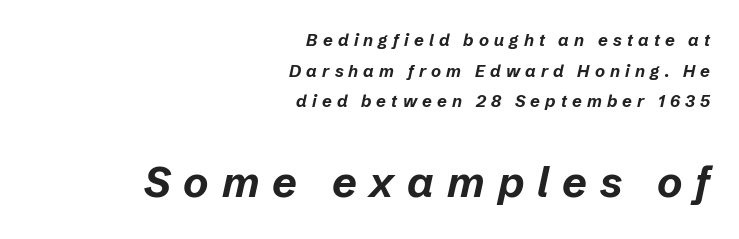
{"italic": "yes", "lean": "right", "slant_degrees": 12, "bold": "yes", "weight": "bold", "width": "normal", "stroke_contrast": "low", "x_height": "medium", "monospaced": "no", "underline": "no", "align": "right", "line_spacing_ratio": 1.8, "letter_spacing": "wide", "letter_spacing_em": 0.3, "larger_block": "second", "size_ratio": 2.53, "glyph_px": 43}
